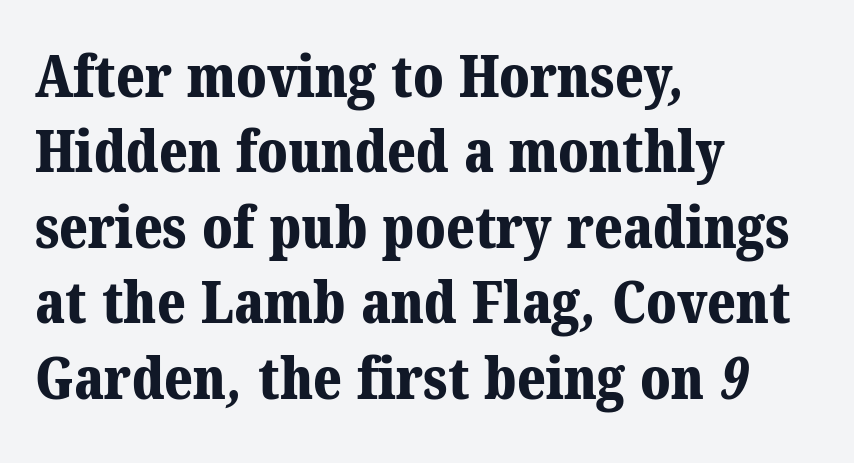
The image shows 58 px bold serif type; set left-aligned, normal line spacing (1.3x), normal letter spacing, not underlined; medium stroke contrast and a medium x-height.
